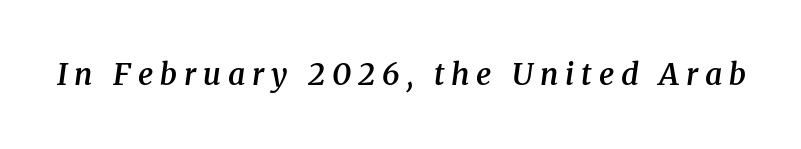
Q: Is the text bold? A: Semi-bold.
Q: Is the text italic (slanted)? A: Yes, it leans right by about 8 degrees.
Q: Is the typeface a serif or a sans-serif typeface? A: Serif.
Q: Is the text underlined? A: No.
Q: Is the spacing between letters normal or unusually wide? A: Unusually wide.
Q: Width (condensed, normal, or wide)? A: Normal.
Q: Stroke contrast? A: Medium.
Q: x-height? A: Medium.
Q: Monospaced? A: No.
